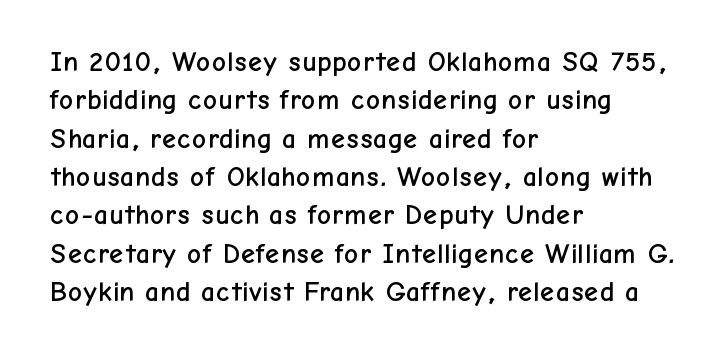
The image shows 28 px sans-serif type, upright; set left-aligned, normal line spacing (1.37x), normal letter spacing, not underlined; low stroke contrast and a medium x-height.
